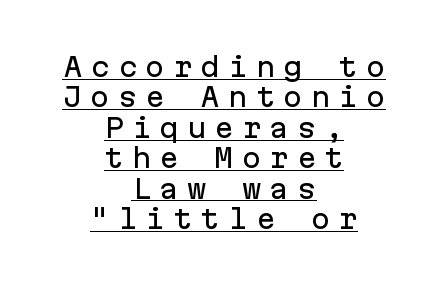
Vertical strokes here are truly vertical. Short and long lines alike share a common midpoint. Looks like someone drew a line under every word here. Caption: expanded tracking, letters set apart.
